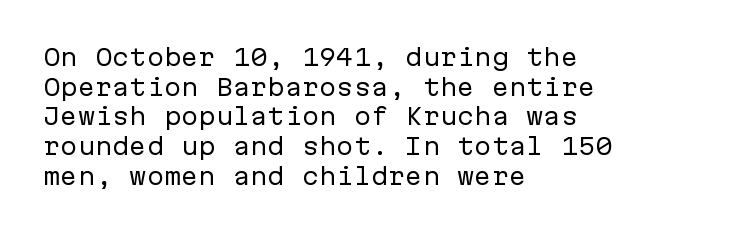
The lines sit at an ordinary, default distance from one another. The rag falls on the right side of this text block. The characters are drawn with everyday or finer stroke widths. Descender tails drop into unmarked territory.
